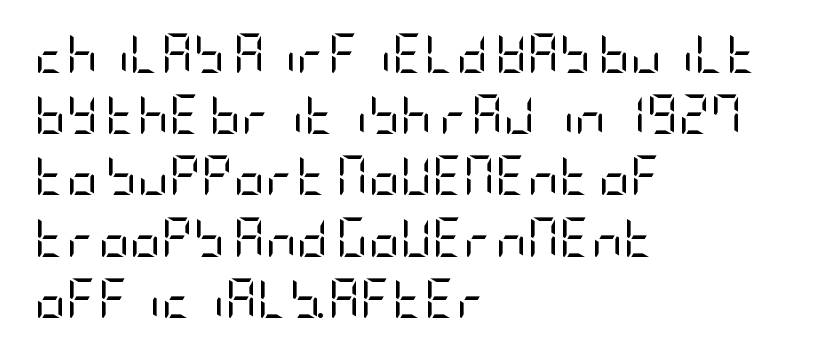
{"serif": "no", "italic": "no", "bold": "no", "weight": "regular", "width": "condensed", "stroke_contrast": "low", "x_height": "large", "underline": "no", "align": "left", "line_spacing": "normal", "line_spacing_ratio": 1.57, "letter_spacing": "normal", "letter_spacing_em": 0.0, "glyph_px": 39}
